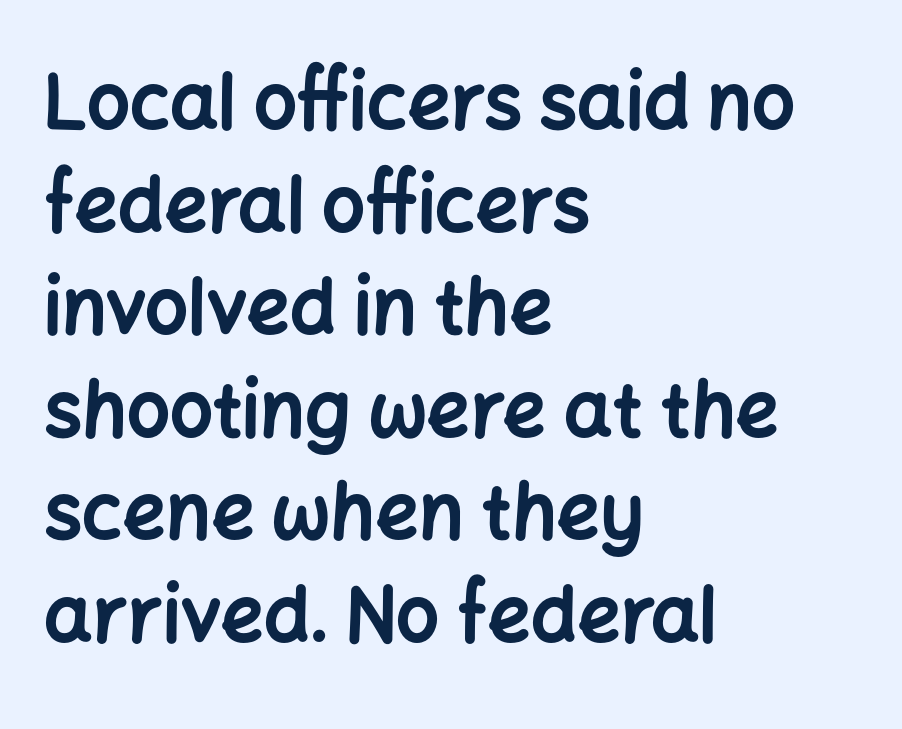
Q: Is the text bold? A: Yes.
Q: Is the text italic (slanted)? A: No, it is upright.
Q: Is the typeface a serif or a sans-serif typeface? A: Sans-serif.
Q: Is the text underlined? A: No.
Q: How is the paragraph aligned? A: Left-aligned.
Q: Is the spacing between letters normal or unusually wide? A: Normal.
Q: Is the spacing between lines tight, normal or loose? A: Normal.
Q: Width (condensed, normal, or wide)? A: Normal.
Q: Stroke contrast? A: Low.
Q: x-height? A: Medium.
Q: Monospaced? A: No.
